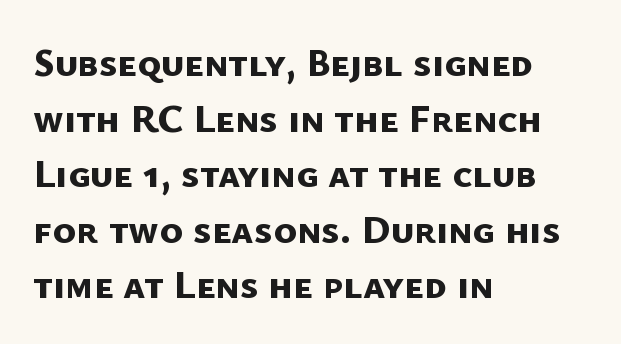
The image shows 40 px bold sans-serif type; set left-aligned, normal line spacing (1.39x), normal letter spacing, not underlined; low stroke contrast and a medium x-height.
